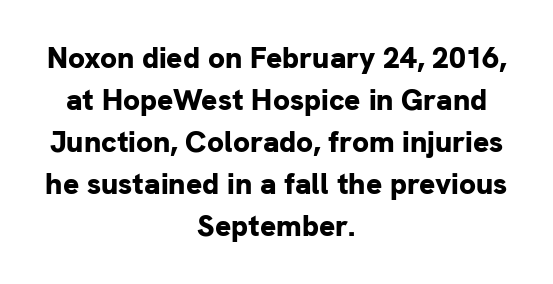
Q: Is the text bold? A: Yes.
Q: Is the text italic (slanted)? A: No, it is upright.
Q: Is the typeface a serif or a sans-serif typeface? A: Sans-serif.
Q: Is the text underlined? A: No.
Q: How is the paragraph aligned? A: Centered.
Q: Is the spacing between letters normal or unusually wide? A: Normal.
Q: Is the spacing between lines tight, normal or loose? A: Normal.
Q: Width (condensed, normal, or wide)? A: Normal.
Q: Stroke contrast? A: Low.
Q: x-height? A: Medium.
Q: Monospaced? A: No.
